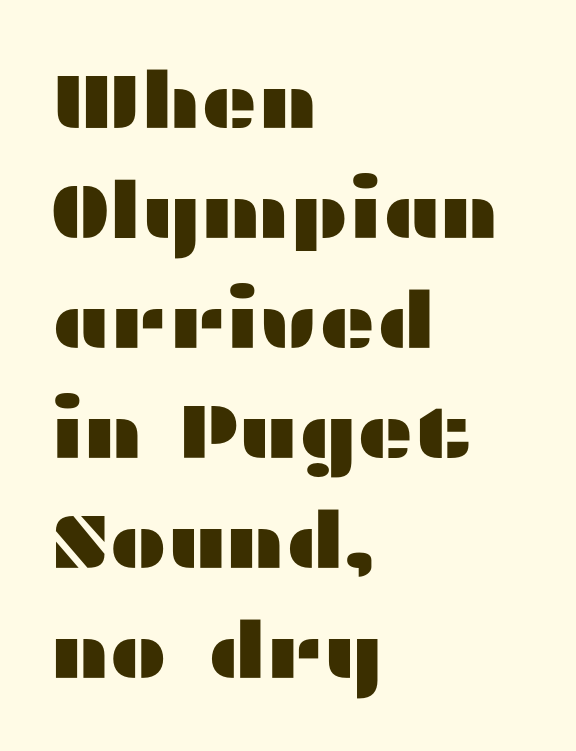
The image shows 78 px wide sans-serif type, upright; set left-aligned, normal line spacing (1.41x), normal letter spacing, not underlined; medium stroke contrast and a medium x-height.
